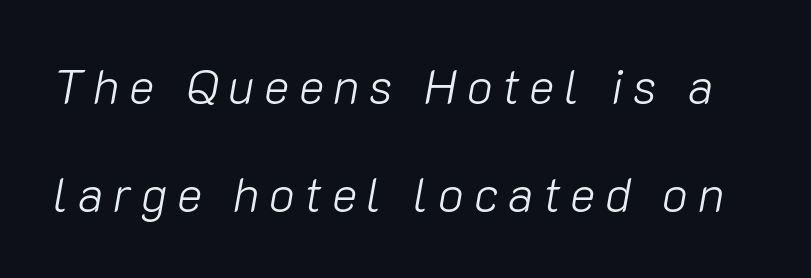
The image shows 48 px light type, italic (leaning right); set loose line spacing (2.25x), unusually wide letter spacing (+0.2 em), not underlined; low stroke contrast and a medium x-height.
